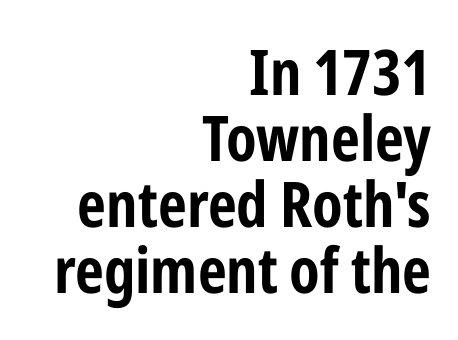
Q: Is the text italic (slanted)? A: No, it is upright.
Q: Is the typeface a serif or a sans-serif typeface? A: Sans-serif.
Q: Is the text underlined? A: No.
Q: How is the paragraph aligned? A: Right-aligned.
Q: Is the spacing between letters normal or unusually wide? A: Normal.
Q: Is the spacing between lines tight, normal or loose? A: Tight.
Q: Width (condensed, normal, or wide)? A: Condensed.
Q: Stroke contrast? A: Low.
Q: x-height? A: Medium.
Q: Monospaced? A: No.
